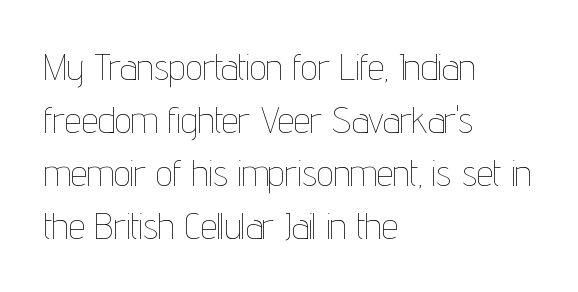
The image shows 37 px thin, condensed type, upright; set left-aligned, normal line spacing (1.43x), normal letter spacing, not underlined; low stroke contrast and a medium x-height.
